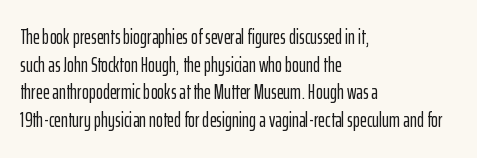
{"italic": "no", "underline": "no", "align": "left", "line_spacing": "normal", "line_spacing_ratio": 1.32, "letter_spacing": "normal", "letter_spacing_em": 0.0, "glyph_px": 21}
